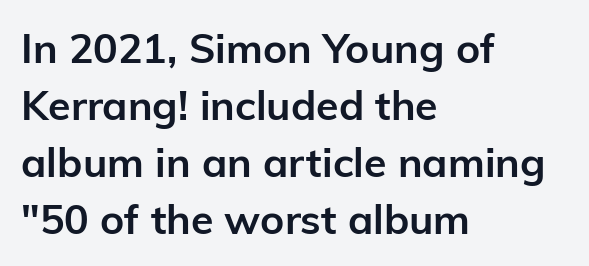
The text block is weighted toward the left margin, trailing off unevenly rightward. The area under the type is left untouched. I'd describe the lettering as bold — thick and assertive. The rendering keeps characters at their native spacing.
